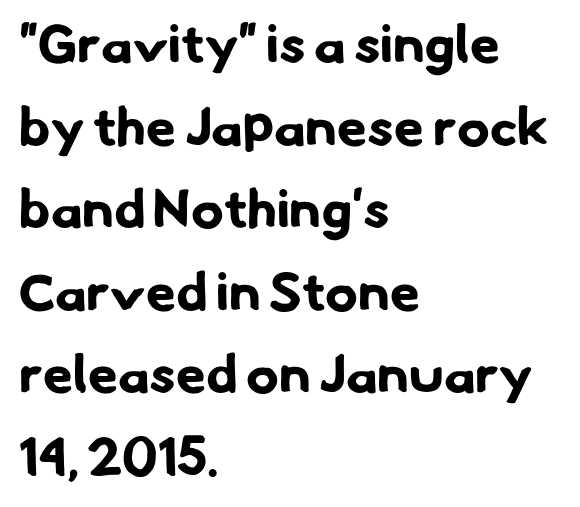
Teacher's note: observe the even left margin — that is flush-left alignment. Horizontal bands of white between lines are of average thickness. Are there feet on the stems? There aren't — it's a sans. The passage shown is typed in a proportional face where columns would drift. A full-strength bold gives these letters their thick strokes. Rule under the text: the space is simply empty.
